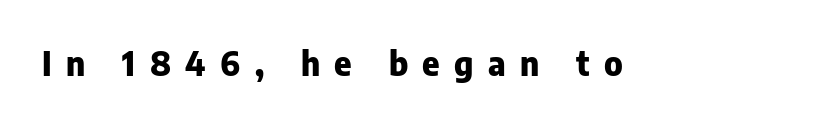
The image shows 33 px heavy sans-serif type, upright; set unusually wide letter spacing (+0.44 em), not underlined; low stroke contrast and a medium x-height.
